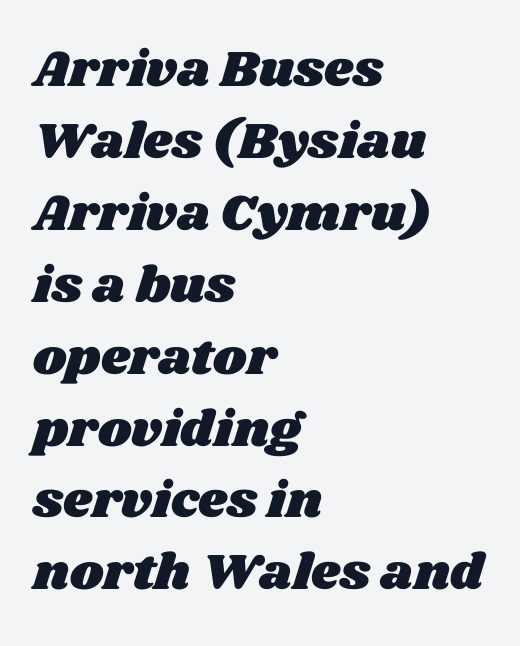
The paragraph has a hard left edge and a soft right edge. Honestly, there is no underline to notice here at all. The space between consecutive lines is moderate. The letterforms sit shoulder to shoulder at normal distance. You could not count columns in this text — the font is proportionally spaced.
